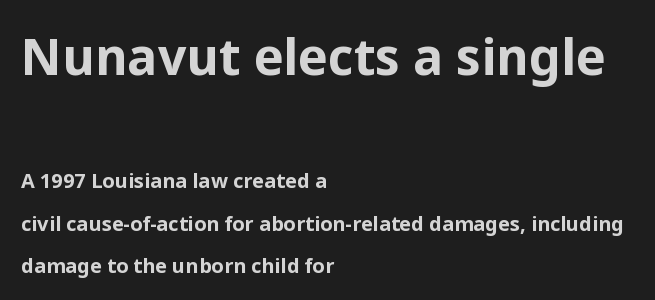
Q: Is the text bold? A: Yes.
Q: Is the text italic (slanted)? A: No, it is upright.
Q: Is the typeface a serif or a sans-serif typeface? A: Sans-serif.
Q: Is the text underlined? A: No.
Q: How is the paragraph aligned? A: Left-aligned.
Q: Is the spacing between letters normal or unusually wide? A: Normal.
Q: Is the spacing between lines tight, normal or loose? A: Loose.
Q: Which block of text is set in a larger size, the first (top) or the second (bottom)? A: The first (top) one.
Q: Width (condensed, normal, or wide)? A: Normal.
Q: Stroke contrast? A: Low.
Q: x-height? A: Medium.
Q: Monospaced? A: No.
